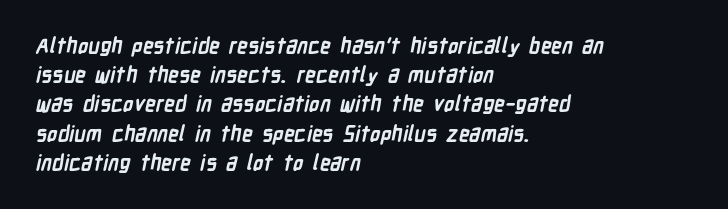
Q: Is the text bold? A: Yes.
Q: Is the text underlined? A: No.
Q: How is the paragraph aligned? A: Left-aligned.
Q: Is the spacing between letters normal or unusually wide? A: Normal.
Q: Is the spacing between lines tight, normal or loose? A: Normal.
